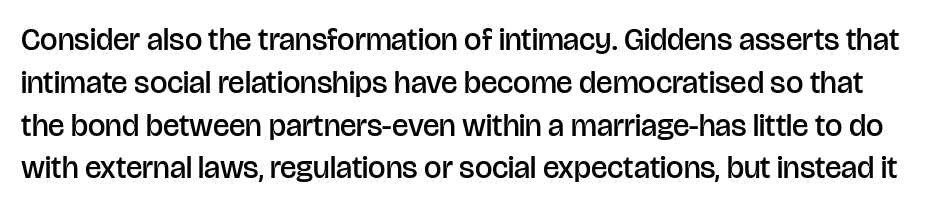
{"serif": "no", "italic": "no", "bold": "semi", "weight": "semibold", "width": "normal", "stroke_contrast": "low", "x_height": "large", "monospaced": "no", "underline": "no", "line_spacing": "normal", "line_spacing_ratio": 1.38, "letter_spacing": "normal", "letter_spacing_em": 0.0, "glyph_px": 31}
